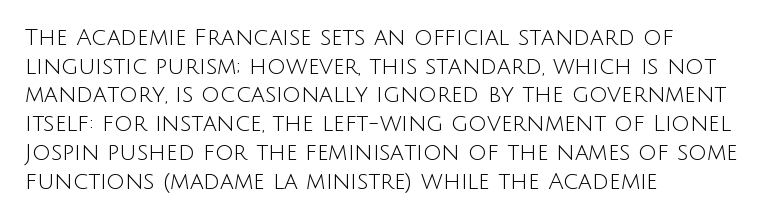
Q: Is the text bold? A: No.
Q: Is the text italic (slanted)? A: No, it is upright.
Q: Is the text underlined? A: No.
Q: How is the paragraph aligned? A: Left-aligned.
Q: Is the spacing between letters normal or unusually wide? A: Normal.
Q: Is the spacing between lines tight, normal or loose? A: Normal.
